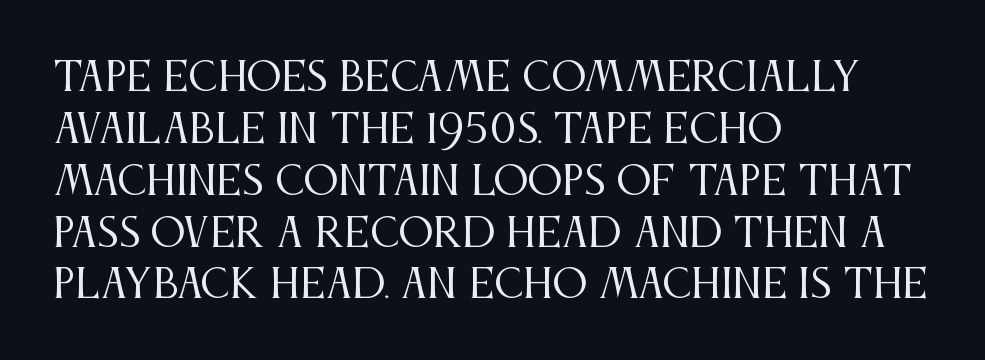
{"serif": "yes", "italic": "no", "bold": "no", "weight": "regular", "width": "condensed", "stroke_contrast": "medium", "x_height": "large", "monospaced": "no", "underline": "no", "align": "left", "line_spacing": "normal", "line_spacing_ratio": 1.33, "letter_spacing": "normal", "letter_spacing_em": 0.0, "glyph_px": 39}
